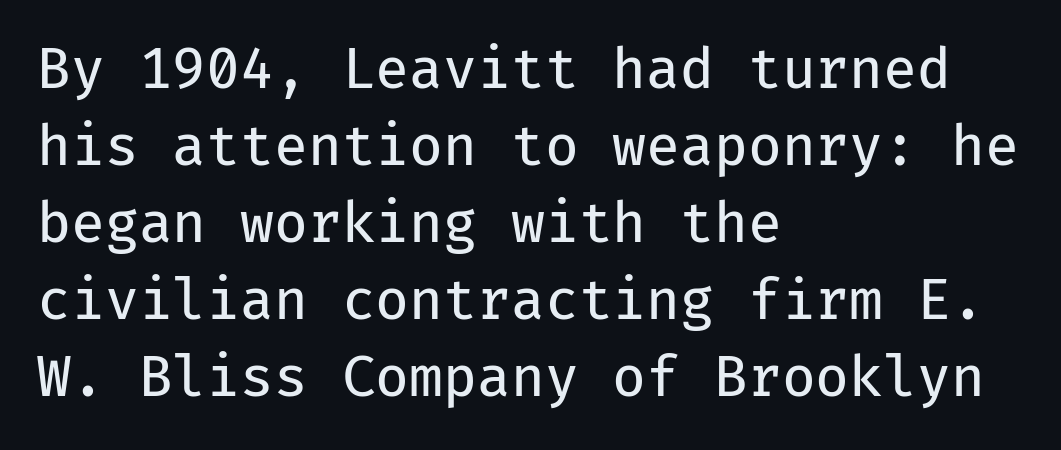
Q: Is the text bold? A: No.
Q: Is the text italic (slanted)? A: No, it is upright.
Q: Is the typeface a serif or a sans-serif typeface? A: Sans-serif.
Q: Is the text underlined? A: No.
Q: How is the paragraph aligned? A: Left-aligned.
Q: Is the spacing between letters normal or unusually wide? A: Normal.
Q: Is the spacing between lines tight, normal or loose? A: Normal.
Q: Width (condensed, normal, or wide)? A: Normal.
Q: Stroke contrast? A: Low.
Q: x-height? A: Medium.
Q: Monospaced? A: Yes.
